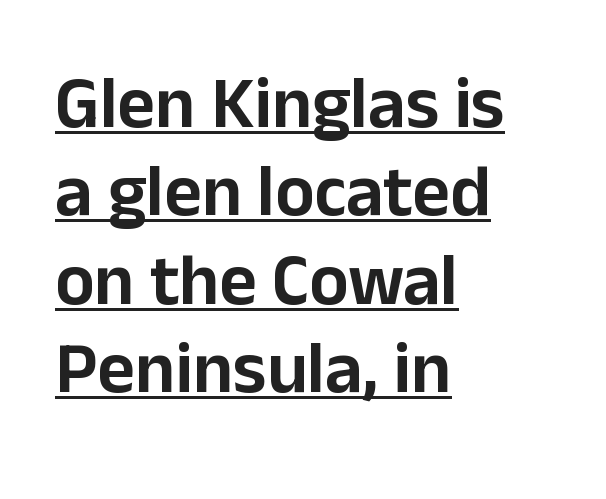
Type style note: lacks serifs. The specimen includes a rule beneath the text block's lines. The passage is arranged the way most books set body copy — flush left. Notice how the stems are strictly vertical — no italics here. Note the varied advance widths — an 'i' is clearly narrower than an 'm'. The gaps between neighbouring characters are ordinary and unremarkable.
